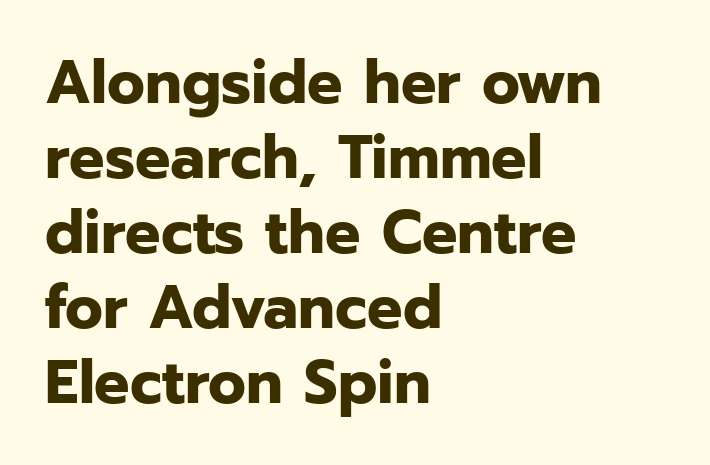
The image shows 62 px bold sans-serif type, upright; set left-aligned, line spacing 1.21x, normal letter spacing, not underlined; low stroke contrast and a medium x-height.
